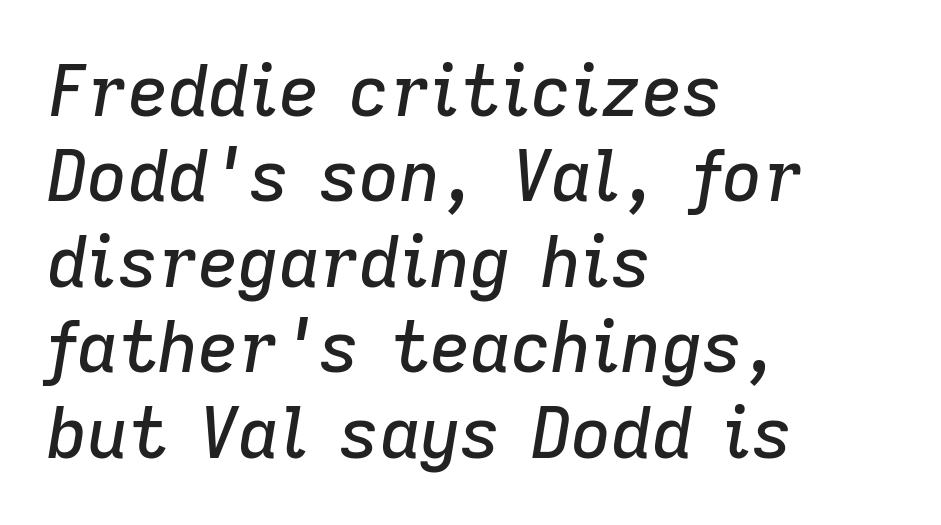
The image shows 70 px text type, italic (leaning right); set left-aligned, line spacing 1.22x, normal letter spacing, not underlined; low stroke contrast and a medium x-height.
